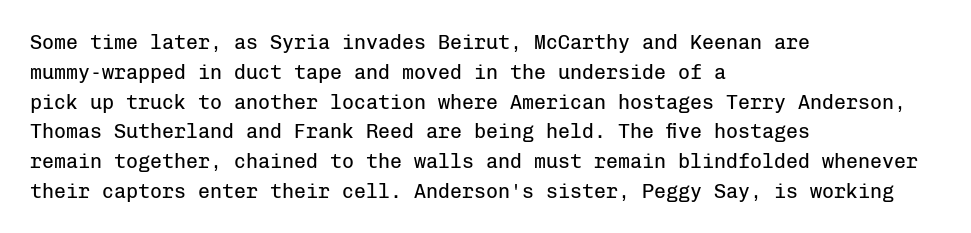
Rule under the text: the space is simply empty. Upright lettering throughout. This rendering leaves character spacing at its baseline value. If you drew a ruler down the left edge, every line would touch it. Is there much room between lines? A standard amount, neither cramped nor airy. This reads as an unemphasized weight, regular at the heaviest.
